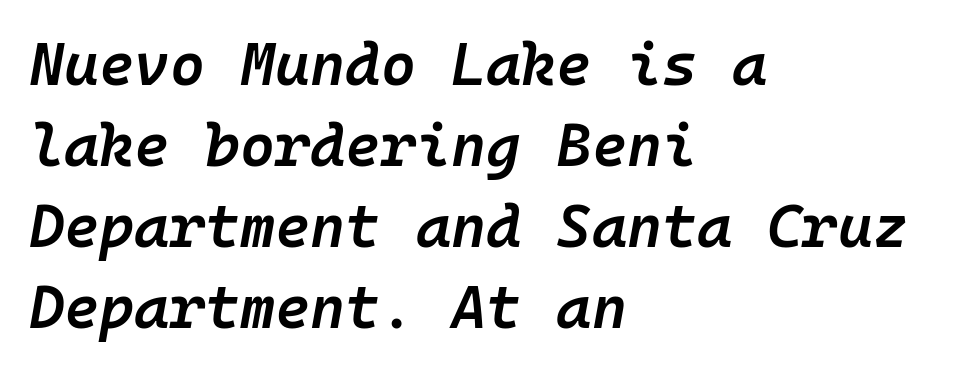
{"italic": "yes", "lean": "right", "slant_degrees": 10, "bold": "semi", "weight": "semibold", "width": "normal", "stroke_contrast": "low", "x_height": "medium", "monospaced": "yes", "underline": "no", "align": "left", "line_spacing": "normal", "line_spacing_ratio": 1.35, "letter_spacing": "normal", "letter_spacing_em": 0.0, "glyph_px": 60}
